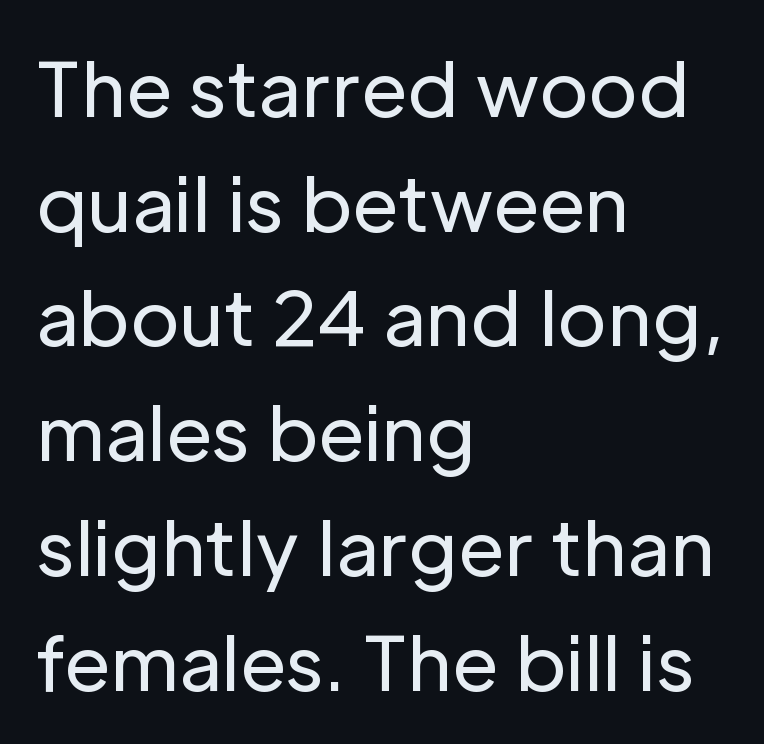
The image shows 75 px regular-weight sans-serif type, upright; set left-aligned, normal line spacing (1.53x), normal letter spacing, not underlined; low stroke contrast and a medium x-height.
